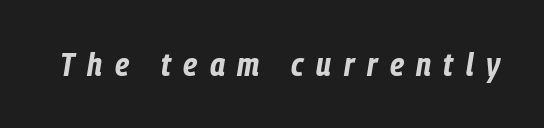
Q: Is the text bold? A: Yes.
Q: Is the text italic (slanted)? A: Yes, it leans right by about 9 degrees.
Q: Is the text underlined? A: No.
Q: Is the spacing between letters normal or unusually wide? A: Unusually wide.
Q: Width (condensed, normal, or wide)? A: Condensed.
Q: Stroke contrast? A: Low.
Q: x-height? A: Medium.
Q: Monospaced? A: No.
